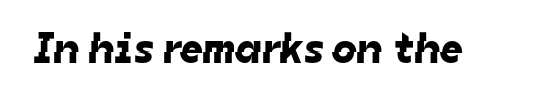
Q: Is the typeface a serif or a sans-serif typeface? A: Sans-serif.
Q: Is the text underlined? A: No.
Q: Is the spacing between letters normal or unusually wide? A: Normal.
Q: Width (condensed, normal, or wide)? A: Normal.
Q: Stroke contrast? A: Low.
Q: x-height? A: Medium.
Q: Monospaced? A: No.
